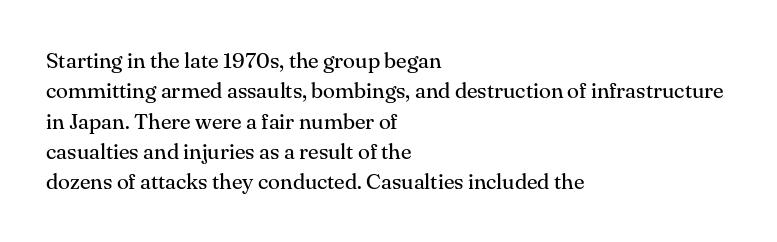
Q: Is the text bold? A: No.
Q: Is the text italic (slanted)? A: No, it is upright.
Q: Is the text underlined? A: No.
Q: How is the paragraph aligned? A: Left-aligned.
Q: Is the spacing between letters normal or unusually wide? A: Normal.
Q: Is the spacing between lines tight, normal or loose? A: Normal.
